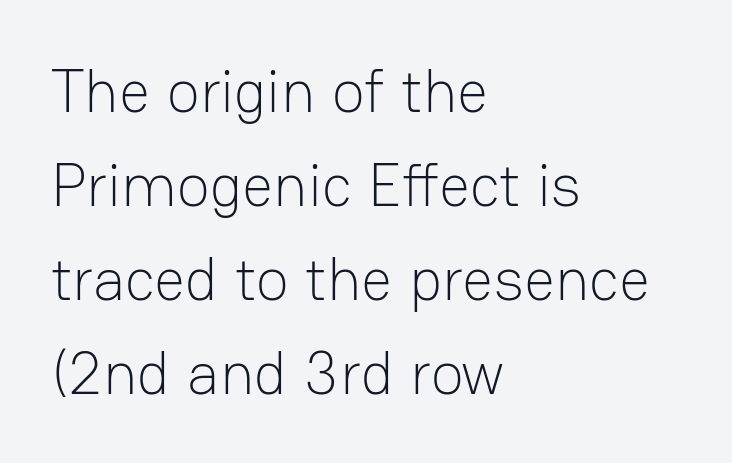
{"serif": "no", "italic": "no", "bold": "no", "weight": "light", "width": "normal", "stroke_contrast": "low", "x_height": "medium", "monospaced": "no", "underline": "no", "align": "left", "line_spacing": "normal", "line_spacing_ratio": 1.54, "letter_spacing": "normal", "letter_spacing_em": 0.0, "glyph_px": 61}
